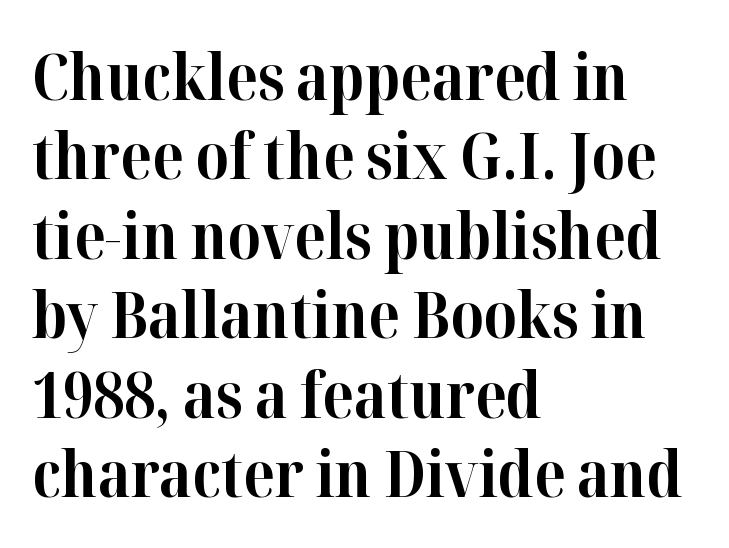
Style check: upright. The rag falls on the right side of this text block. The passage shown is typed in a proportional face where columns would drift. Here the glyphs are tracked normally, forming tight word shapes.
